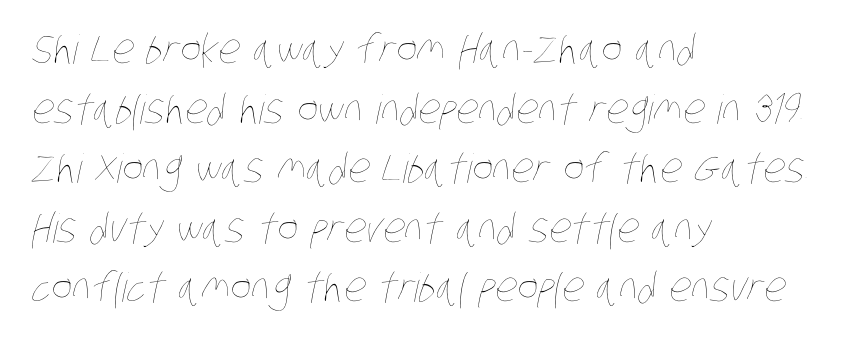
Q: Is the text bold? A: No.
Q: Is the text underlined? A: No.
Q: How is the paragraph aligned? A: Left-aligned.
Q: Is the spacing between letters normal or unusually wide? A: Normal.
Q: Is the spacing between lines tight, normal or loose? A: Normal.
Q: Width (condensed, normal, or wide)? A: Condensed.
Q: Stroke contrast? A: Low.
Q: x-height? A: Large.
Q: Monospaced? A: No.
